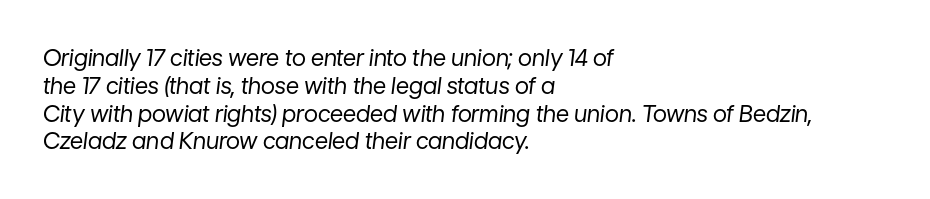
The image shows 23 px text type, italic (leaning right); set left-aligned, line spacing 1.21x, normal letter spacing, not underlined.
